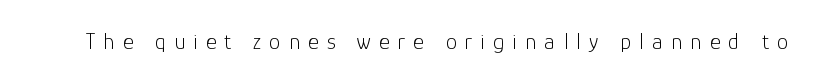
{"italic": "no", "bold": "no", "underline": "no", "letter_spacing": "wide", "letter_spacing_em": 0.35, "glyph_px": 23}
